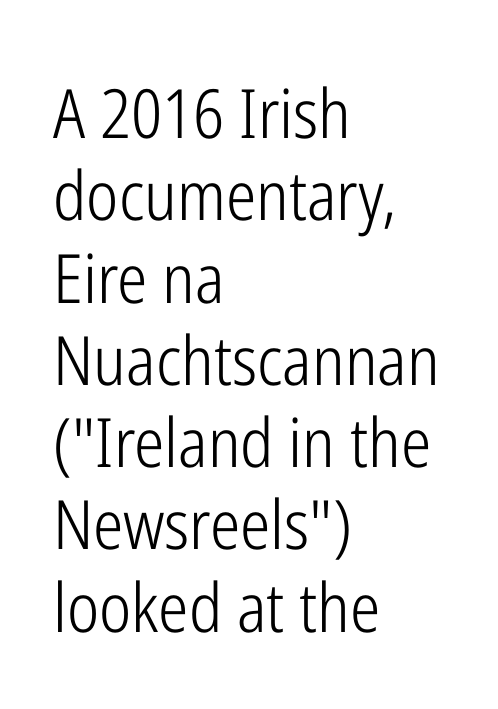
The image shows 68 px light, condensed sans-serif type, upright; set left-aligned, line spacing 1.21x, normal letter spacing, not underlined; low stroke contrast and a medium x-height.
